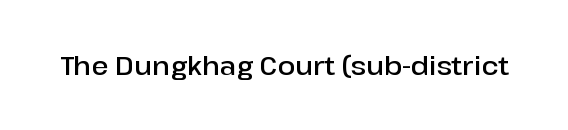
The image shows 26 px text type, upright; set normal letter spacing, not underlined.
